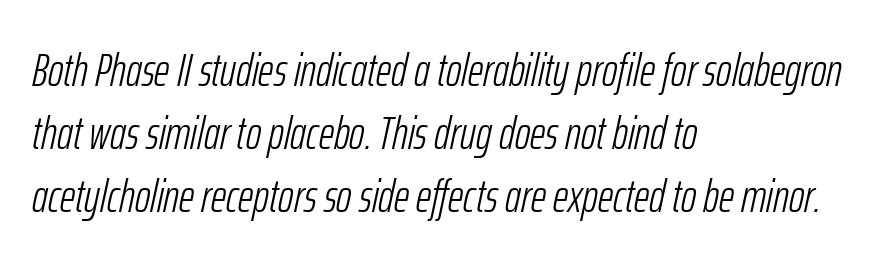
Q: Is the text bold? A: No.
Q: Is the text italic (slanted)? A: Yes, it leans right by about 12 degrees.
Q: Is the text underlined? A: No.
Q: How is the paragraph aligned? A: Left-aligned.
Q: Is the spacing between letters normal or unusually wide? A: Normal.
Q: Is the spacing between lines tight, normal or loose? A: Normal.
Q: Width (condensed, normal, or wide)? A: Condensed.
Q: Stroke contrast? A: Low.
Q: x-height? A: Medium.
Q: Monospaced? A: No.
